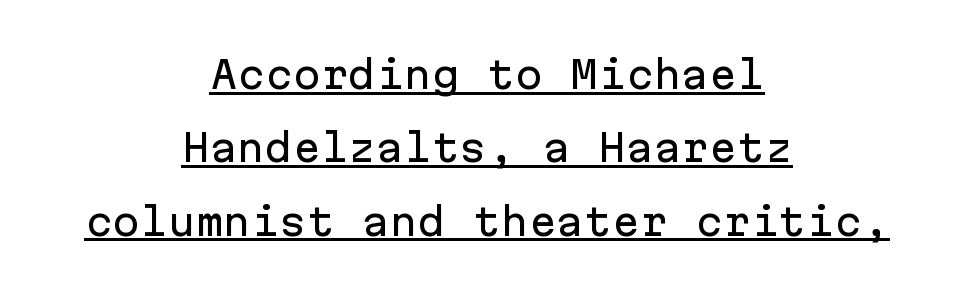
{"serif": "no", "italic": "no", "width": "normal", "stroke_contrast": "low", "x_height": "medium", "monospaced": "yes", "underline": "yes", "align": "center", "line_spacing": "loose", "line_spacing_ratio": 1.98, "letter_spacing": "normal", "letter_spacing_em": 0.0, "glyph_px": 37}
